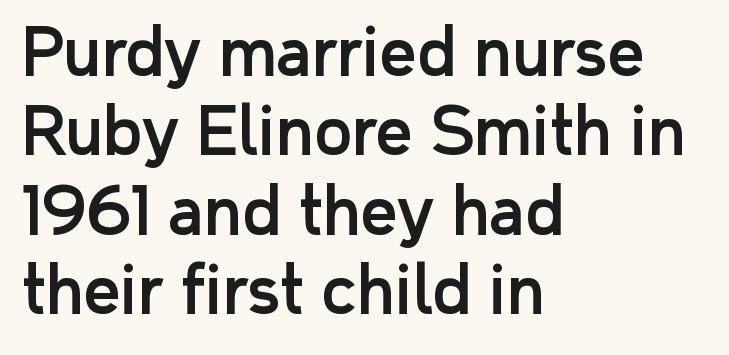
The image shows 64 px sans-serif type, upright; set left-aligned, line spacing 1.24x, normal letter spacing, not underlined; low stroke contrast and a medium x-height.
